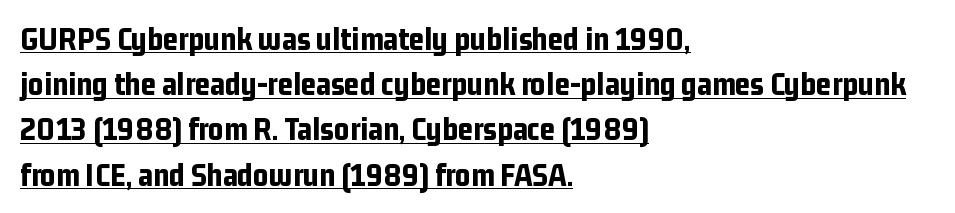
Q: Is the text bold? A: Yes.
Q: Is the text italic (slanted)? A: No, it is upright.
Q: Is the typeface a serif or a sans-serif typeface? A: Sans-serif.
Q: Is the text underlined? A: Yes.
Q: How is the paragraph aligned? A: Left-aligned.
Q: Is the spacing between letters normal or unusually wide? A: Normal.
Q: Is the spacing between lines tight, normal or loose? A: Normal.
Q: Width (condensed, normal, or wide)? A: Condensed.
Q: Stroke contrast? A: Low.
Q: x-height? A: Medium.
Q: Monospaced? A: No.
